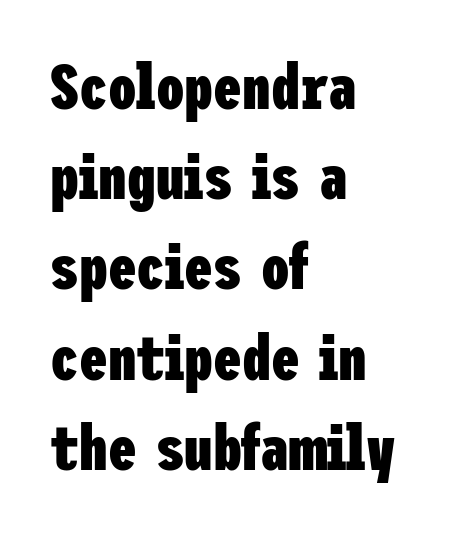
The image shows 64 px heavy, condensed sans-serif type, upright; set left-aligned, normal line spacing (1.41x), normal letter spacing, not underlined; low stroke contrast and a medium x-height.
